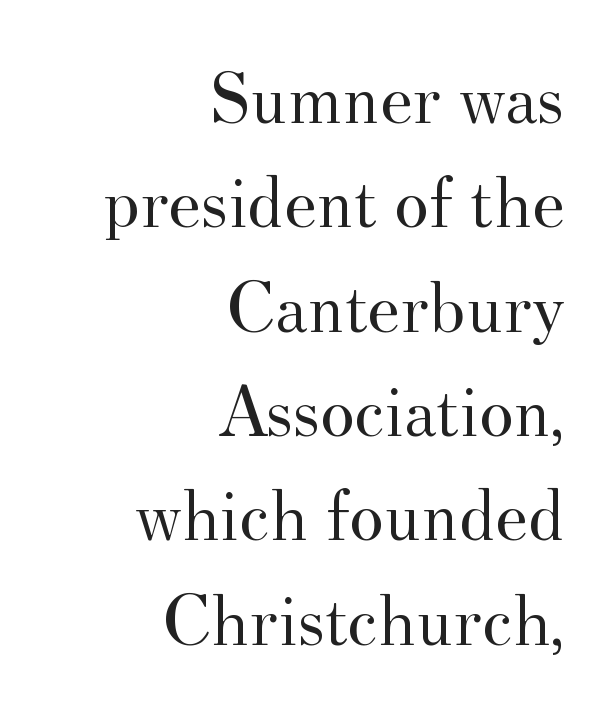
The image shows 74 px regular-weight serif type, upright; set right-aligned, normal line spacing (1.41x), normal letter spacing, not underlined; medium stroke contrast and a small x-height.
